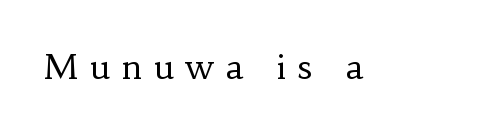
Q: Is the text bold? A: No.
Q: Is the text italic (slanted)? A: No, it is upright.
Q: Is the typeface a serif or a sans-serif typeface? A: Serif.
Q: Is the text underlined? A: No.
Q: Is the spacing between letters normal or unusually wide? A: Unusually wide.
Q: Width (condensed, normal, or wide)? A: Normal.
Q: Stroke contrast? A: Low.
Q: x-height? A: Small.
Q: Monospaced? A: No.
